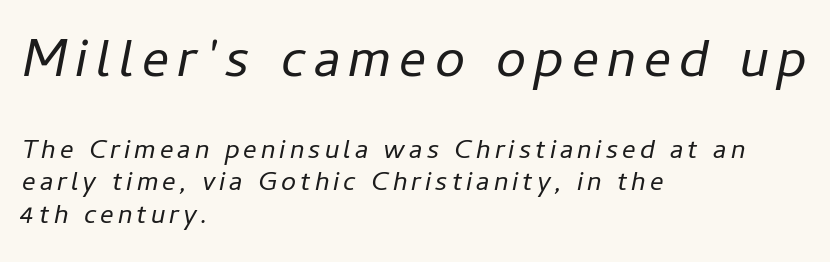
{"italic": "yes", "lean": "right", "slant_degrees": 11, "bold": "no", "weight": "regular", "width": "normal", "stroke_contrast": "low", "x_height": "medium", "monospaced": "no", "underline": "no", "align": "left", "line_spacing_ratio": 1.21, "larger_block": "first", "size_ratio": 2.0, "glyph_px": 54}
